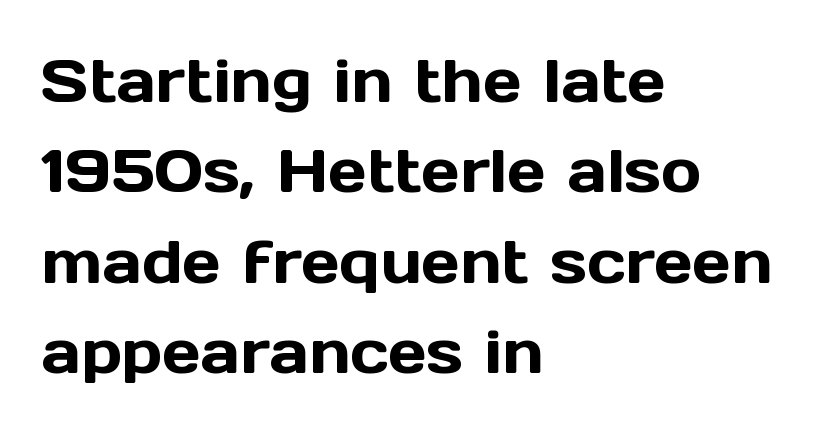
Q: Is the text italic (slanted)? A: No, it is upright.
Q: Is the typeface a serif or a sans-serif typeface? A: Sans-serif.
Q: Is the text underlined? A: No.
Q: How is the paragraph aligned? A: Left-aligned.
Q: Is the spacing between letters normal or unusually wide? A: Normal.
Q: Is the spacing between lines tight, normal or loose? A: Normal.
Q: Width (condensed, normal, or wide)? A: Normal.
Q: x-height? A: Medium.
Q: Monospaced? A: No.
